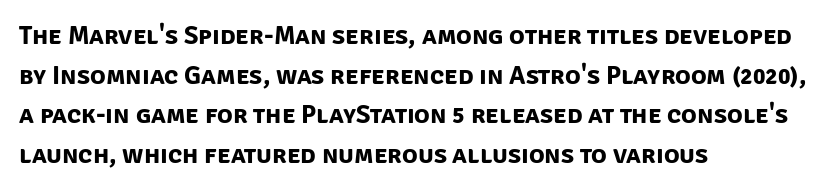
Q: Is the text bold? A: Yes.
Q: Is the text underlined? A: No.
Q: How is the paragraph aligned? A: Left-aligned.
Q: Is the spacing between letters normal or unusually wide? A: Normal.
Q: Is the spacing between lines tight, normal or loose? A: Normal.
